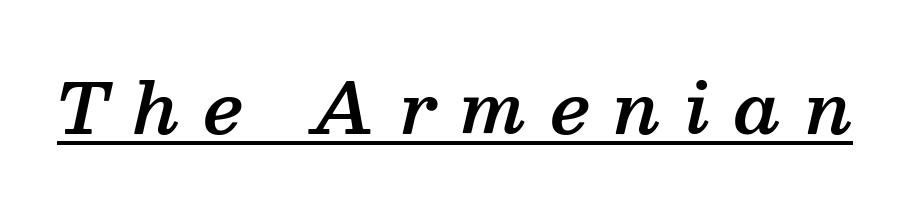
{"serif": "yes", "italic": "yes", "lean": "right", "slant_degrees": 13, "bold": "semi", "weight": "semibold", "width": "normal", "stroke_contrast": "medium", "x_height": "medium", "monospaced": "no", "underline": "yes", "letter_spacing": "wide", "letter_spacing_em": 0.35, "glyph_px": 69}
